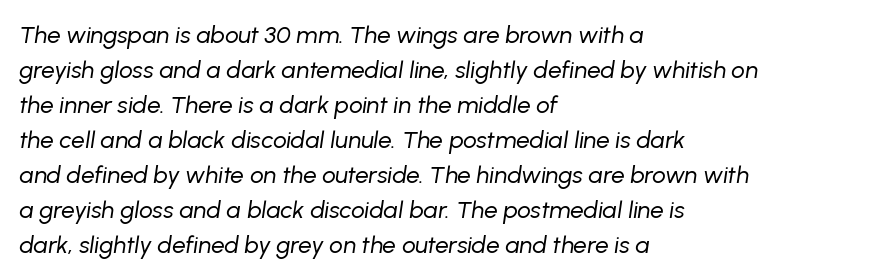
{"italic": "yes", "lean": "right", "slant_degrees": 8, "bold": "no", "underline": "no", "align": "left", "line_spacing": "normal", "line_spacing_ratio": 1.46, "letter_spacing": "normal", "letter_spacing_em": 0.0, "glyph_px": 24}
